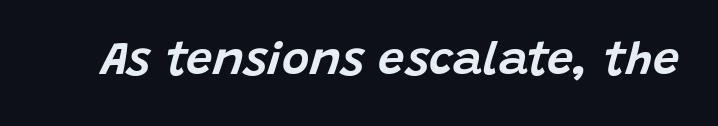
The image shows 47 px text type, italic (leaning right); set normal letter spacing, not underlined; low stroke contrast and a large x-height.
